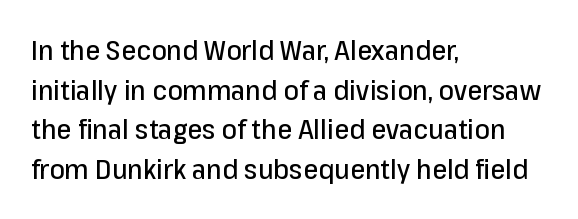
The image shows 27 px text type, upright; set left-aligned, normal line spacing (1.47x), normal letter spacing, not underlined.
